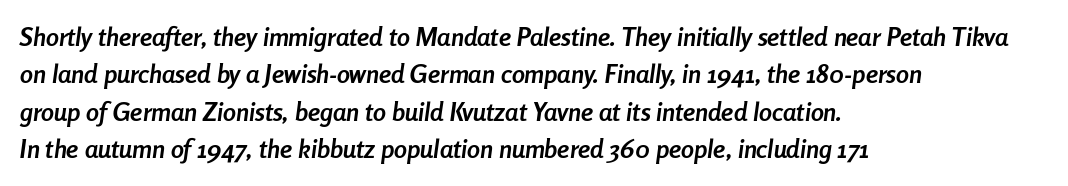
Q: Is the text bold? A: Yes.
Q: Is the text italic (slanted)? A: Yes, it leans right by about 8 degrees.
Q: Is the text underlined? A: No.
Q: How is the paragraph aligned? A: Left-aligned.
Q: Is the spacing between letters normal or unusually wide? A: Normal.
Q: Is the spacing between lines tight, normal or loose? A: Normal.
